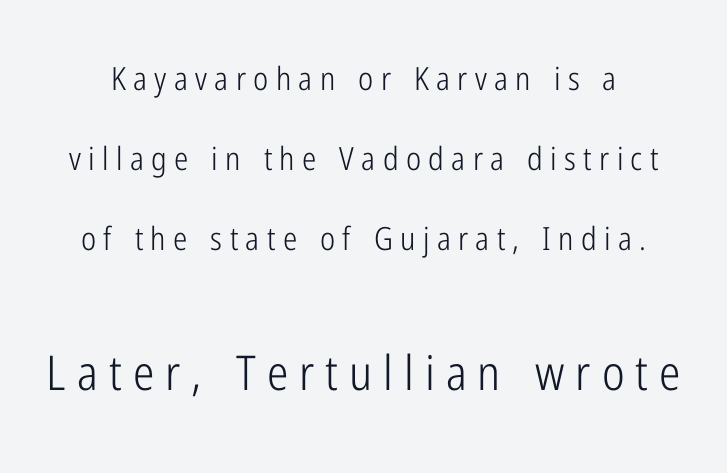
Q: Is the text bold? A: No.
Q: Is the text italic (slanted)? A: No, it is upright.
Q: Is the typeface a serif or a sans-serif typeface? A: Sans-serif.
Q: Is the text underlined? A: No.
Q: Is the spacing between letters normal or unusually wide? A: Unusually wide.
Q: Is the spacing between lines tight, normal or loose? A: Loose.
Q: Which block of text is set in a larger size, the first (top) or the second (bottom)? A: The second (bottom) one.
Q: Width (condensed, normal, or wide)? A: Condensed.
Q: Stroke contrast? A: Low.
Q: x-height? A: Medium.
Q: Monospaced? A: No.
